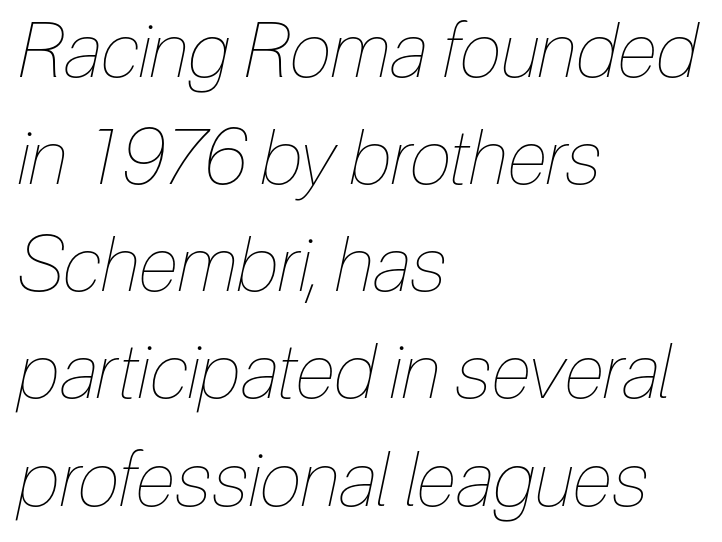
The ragged edge is on the right, which tells us the setting is flush left. Descender tails drop into unmarked territory. Stem width sits at or under what a default text font uses. The passage shown has conventional tracking throughout. A typesetter would call this leading conventional body-copy spacing. Looks like regular typesetting: each glyph gets only the width it needs.
